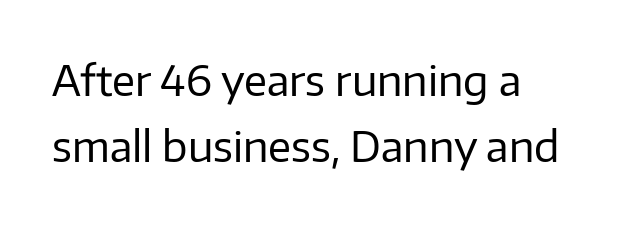
Does the leading feel generous? No, just average. The rendering uses natural spacing where letterforms have individual widths. These lines keep a tight, regular rhythm from letter to letter. The paragraph shown leans on its left margin. Weight class: somewhere from thin through regular.
